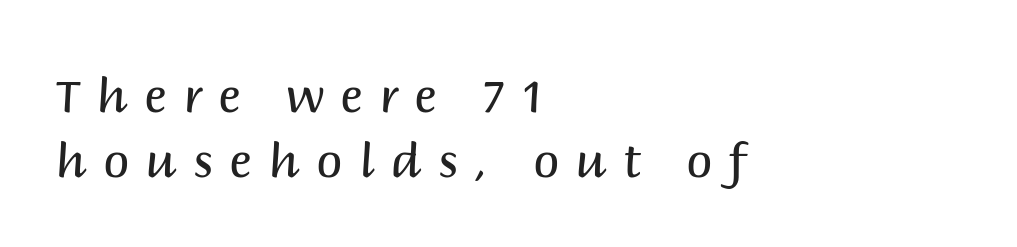
{"serif": "no", "bold": "no", "weight": "regular", "width": "normal", "stroke_contrast": "medium", "x_height": "large", "monospaced": "no", "underline": "no", "align": "left", "line_spacing": "normal", "line_spacing_ratio": 1.38, "letter_spacing": "wide", "letter_spacing_em": 0.35, "glyph_px": 47}
